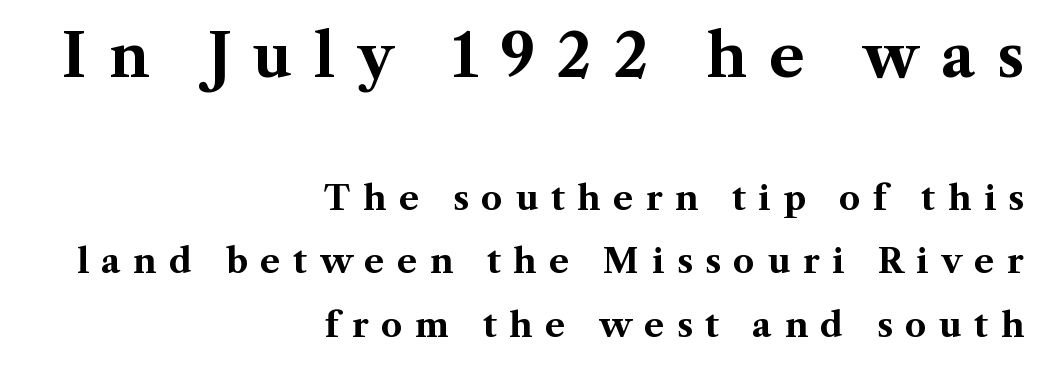
This rendering uses right alignment, leaving the left contour irregular. A bare baseline throughout the passage. Observe the serifs anchoring each vertical stroke in this sample. Proportional: the letters do not fall into vertical columns. The passage shown is emphatically bold. In terms of letterspacing, this is a distinctly airy, spread setting.
